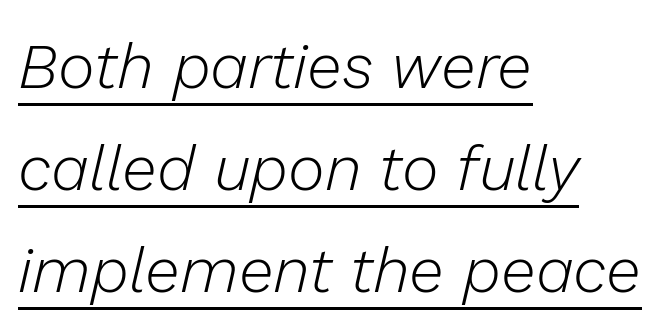
The image shows 63 px light type, italic (leaning right); set left-aligned, normal line spacing (1.62x), normal letter spacing, underlined; low stroke contrast and a medium x-height.
